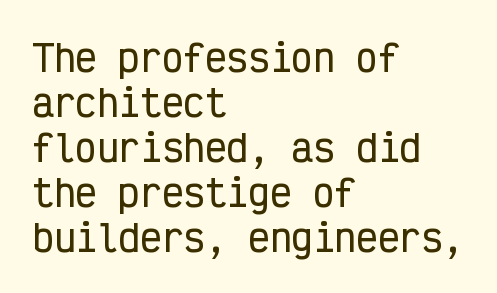
A typesetter would call this monospace, since all characters share one set width. The space directly below the letters is spotless. Rows of type keep a routine distance in the vertical direction. The type is set solid horizontally, with unmodified tracking. Grotesque or geometric, the face here clearly has no serifs. Quick note: not italic, upright.
